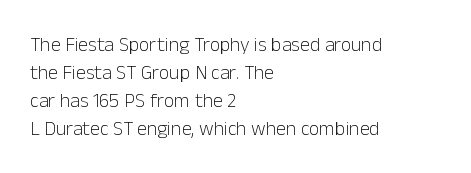
{"italic": "no", "bold": "no", "underline": "no", "align": "left", "line_spacing": "normal", "line_spacing_ratio": 1.4, "letter_spacing": "normal", "letter_spacing_em": 0.0, "glyph_px": 20}
